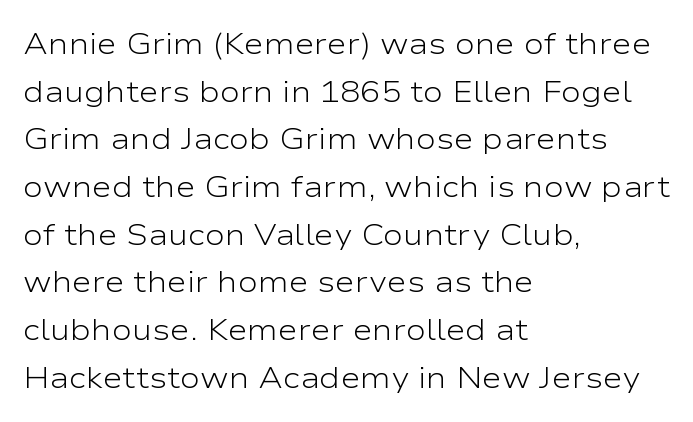
{"serif": "no", "italic": "no", "bold": "no", "weight": "light", "width": "wide", "stroke_contrast": "low", "x_height": "medium", "monospaced": "no", "underline": "no", "align": "left", "line_spacing": "normal", "line_spacing_ratio": 1.59, "letter_spacing": "normal", "letter_spacing_em": 0.0, "glyph_px": 30}
